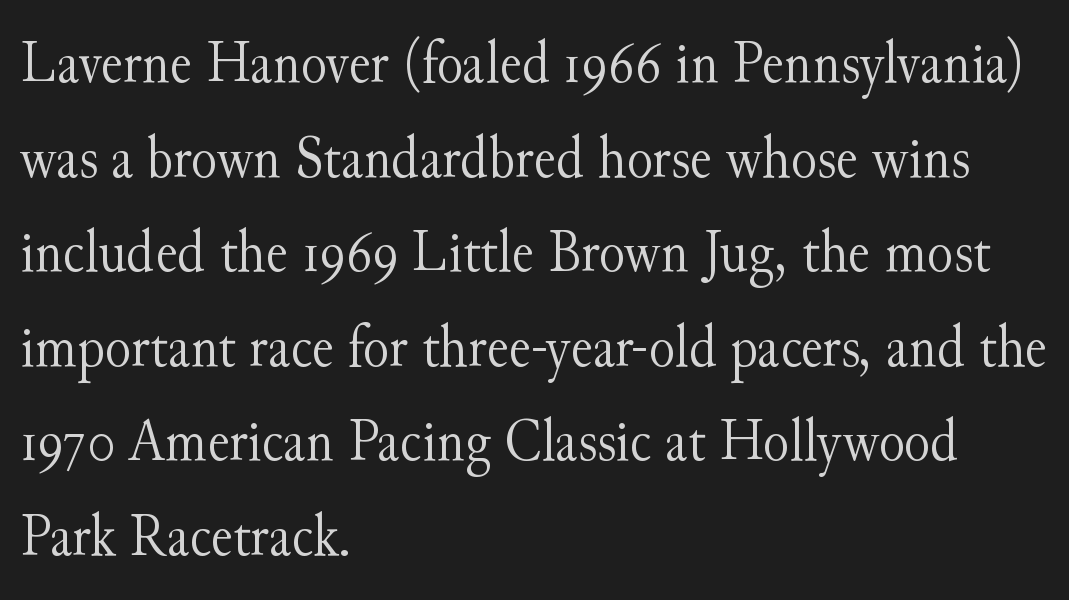
Q: Is the text bold? A: No.
Q: Is the text italic (slanted)? A: No, it is upright.
Q: Is the typeface a serif or a sans-serif typeface? A: Serif.
Q: Is the text underlined? A: No.
Q: How is the paragraph aligned? A: Left-aligned.
Q: Is the spacing between letters normal or unusually wide? A: Normal.
Q: Is the spacing between lines tight, normal or loose? A: Normal.
Q: Width (condensed, normal, or wide)? A: Normal.
Q: Stroke contrast? A: Medium.
Q: x-height? A: Small.
Q: Monospaced? A: No.
